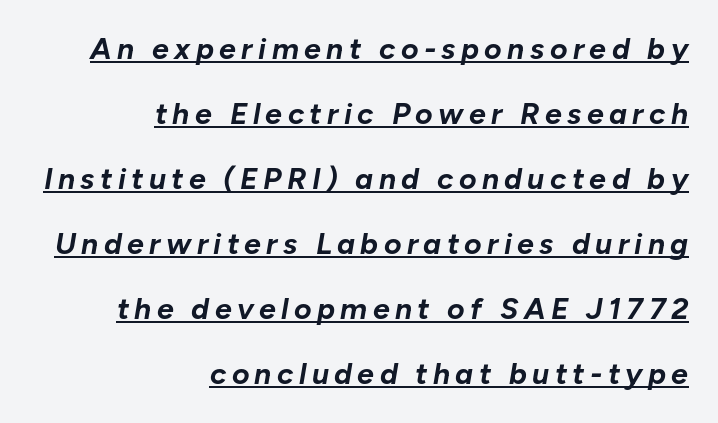
{"italic": "yes", "lean": "right", "slant_degrees": 10, "bold": "yes", "weight": "bold", "width": "normal", "stroke_contrast": "low", "x_height": "medium", "monospaced": "no", "underline": "yes", "align": "right", "line_spacing": "loose", "line_spacing_ratio": 2.17, "glyph_px": 30}
